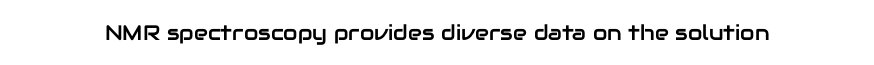
Q: Is the text italic (slanted)? A: No, it is upright.
Q: Is the text underlined? A: No.
Q: Is the spacing between letters normal or unusually wide? A: Normal.
